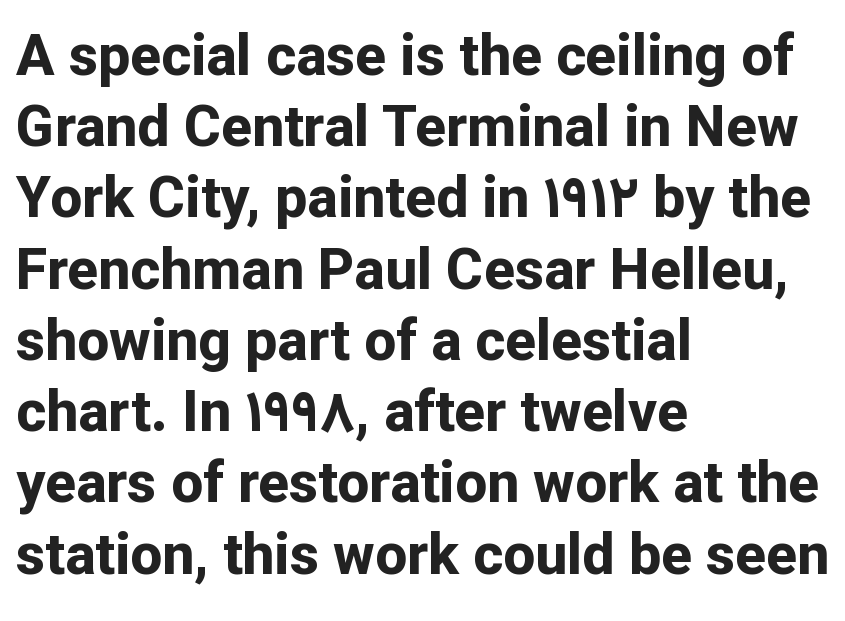
Q: Is the text bold? A: Yes.
Q: Is the text italic (slanted)? A: No, it is upright.
Q: Is the typeface a serif or a sans-serif typeface? A: Sans-serif.
Q: Is the text underlined? A: No.
Q: How is the paragraph aligned? A: Left-aligned.
Q: Is the spacing between letters normal or unusually wide? A: Normal.
Q: Is the spacing between lines tight, normal or loose? A: Normal.
Q: Width (condensed, normal, or wide)? A: Normal.
Q: Stroke contrast? A: Low.
Q: x-height? A: Medium.
Q: Monospaced? A: No.
